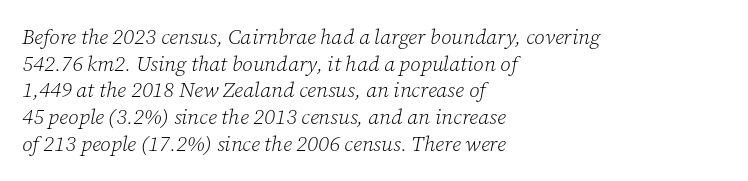
The passage is arranged the way most books set body copy — flush left. The glyphs are unaccompanied by any horizontal stroke below them. You can tell it's italic because the verticals aren't actually vertical. Honestly, the letter spacing is just normal — you wouldn't notice it.
